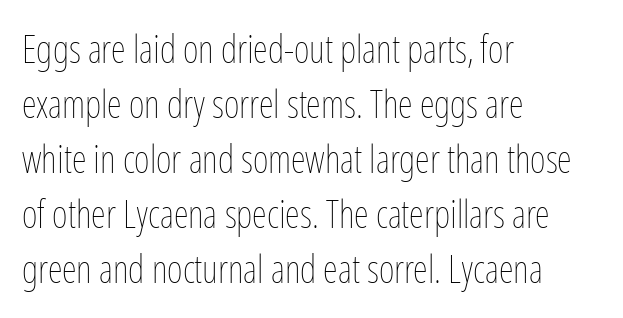
Q: Is the text bold? A: No.
Q: Is the text italic (slanted)? A: No, it is upright.
Q: Is the text underlined? A: No.
Q: How is the paragraph aligned? A: Left-aligned.
Q: Is the spacing between letters normal or unusually wide? A: Normal.
Q: Is the spacing between lines tight, normal or loose? A: Normal.
Q: Width (condensed, normal, or wide)? A: Condensed.
Q: Stroke contrast? A: Low.
Q: x-height? A: Medium.
Q: Monospaced? A: No.
